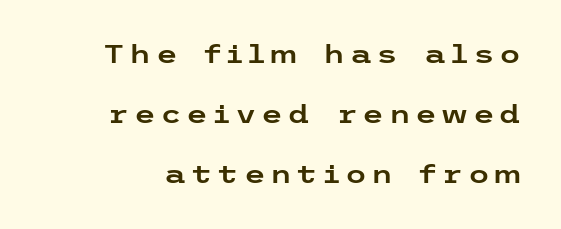
Q: Is the text italic (slanted)? A: No, it is upright.
Q: Is the text underlined? A: No.
Q: Is the spacing between lines tight, normal or loose? A: Loose.
